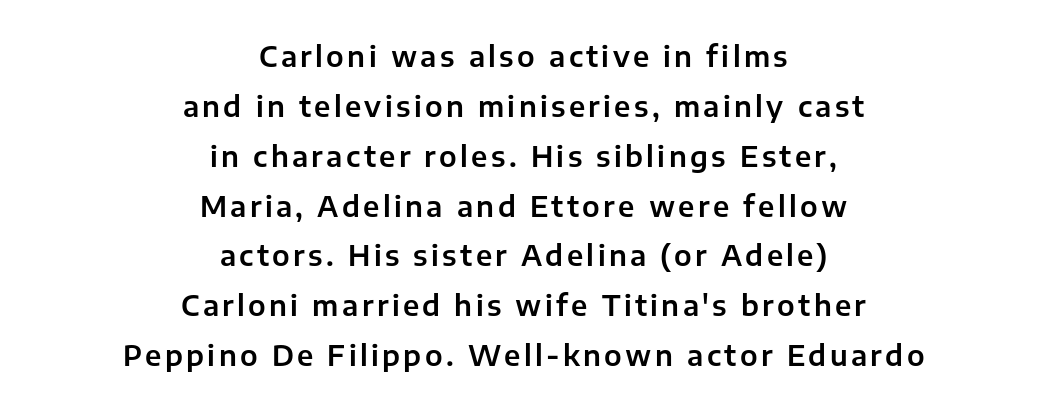
The image shows 28 px sans-serif type, upright; set centered, line spacing 1.78x, not underlined; low stroke contrast and a medium x-height.
